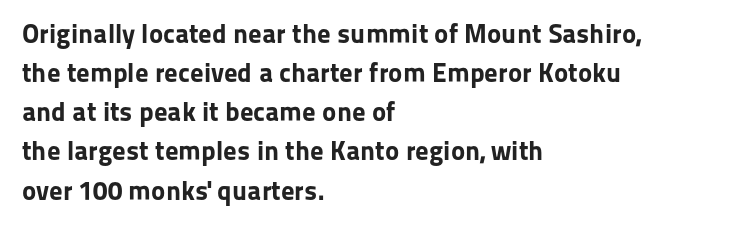
The typography opts for an upright posture over an oblique one. The face used here has the dense, thick strokes of a bold. Words float on clear page, feet unadorned. The typesetter chose a ragged-right arrangement here.
